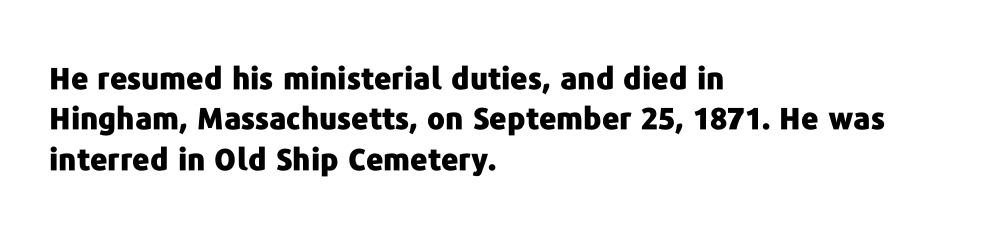
Note: no serifs on the glyphs. Visually the block forms a straight wall on the left and a jagged coastline on the right. Do the characters align in a grid? No, the font is proportional. The strokes are fattened all the way to bold. One glance says typical: line gaps are just what's usual. Rendered with straight, roman letterforms.
